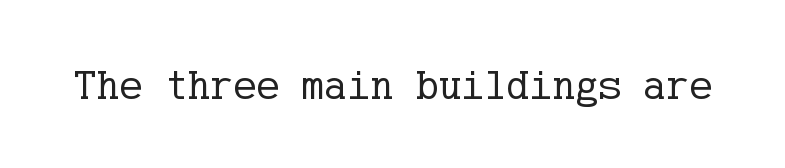
Q: Is the text bold? A: No.
Q: Is the text italic (slanted)? A: No, it is upright.
Q: Is the typeface a serif or a sans-serif typeface? A: Serif.
Q: Is the text underlined? A: No.
Q: Is the spacing between letters normal or unusually wide? A: Normal.
Q: Width (condensed, normal, or wide)? A: Normal.
Q: Stroke contrast? A: Low.
Q: x-height? A: Medium.
